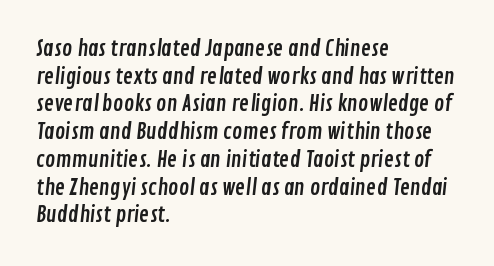
Any mark beneath the type? The region is blank. Does the copy run flush right? No — it runs flush left. Vertically, the passage feels balanced, rows spaced as you'd expect. Does extra space separate the letters? No, they use regular spacing.
